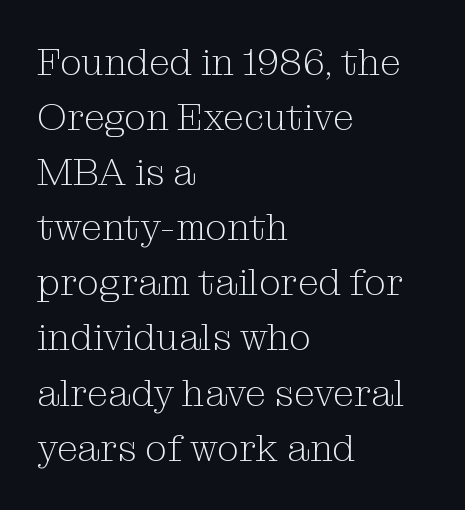
{"serif": "yes", "italic": "no", "bold": "no", "weight": "light", "width": "normal", "stroke_contrast": "medium", "x_height": "medium", "monospaced": "no", "underline": "no", "align": "left", "line_spacing": "normal", "line_spacing_ratio": 1.45, "letter_spacing": "normal", "letter_spacing_em": 0.0, "glyph_px": 38}
